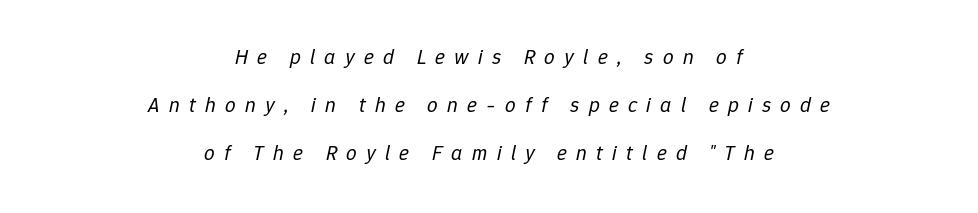
Q: Is the text bold? A: No.
Q: Is the text italic (slanted)? A: Yes, it leans right by about 12 degrees.
Q: Is the text underlined? A: No.
Q: How is the paragraph aligned? A: Centered.
Q: Is the spacing between letters normal or unusually wide? A: Unusually wide.
Q: Is the spacing between lines tight, normal or loose? A: Loose.
